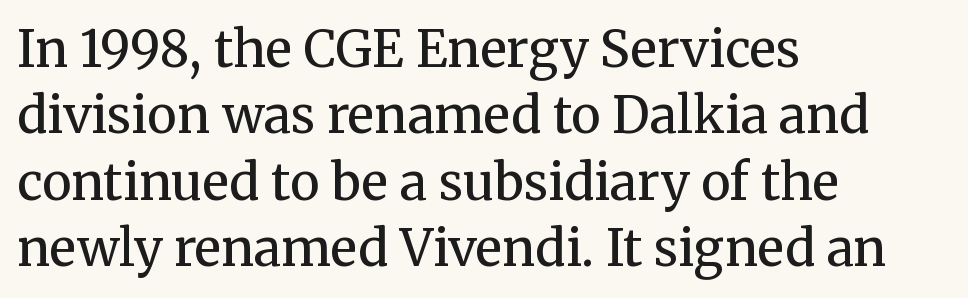
The passage shown is typeset with a serif family. Nothing unusual about the tracking: characters are spaced as the font intends. If you measured baseline to baseline, you'd find a middling distance. Where is the straight margin? On the left. This is roman type, the default non-slanted kind. Here the designer chose a conventional face with non-uniform glyph widths.
